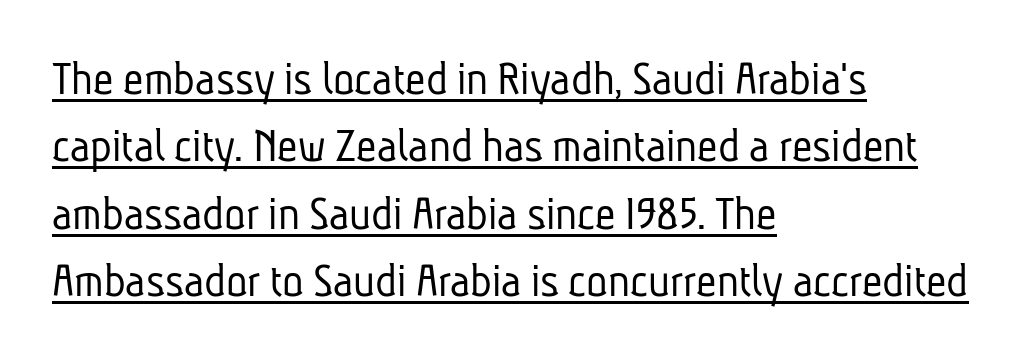
Q: Is the text bold? A: No.
Q: Is the typeface a serif or a sans-serif typeface? A: Sans-serif.
Q: Is the text underlined? A: Yes.
Q: How is the paragraph aligned? A: Left-aligned.
Q: Is the spacing between letters normal or unusually wide? A: Normal.
Q: Is the spacing between lines tight, normal or loose? A: Normal.
Q: Width (condensed, normal, or wide)? A: Condensed.
Q: Stroke contrast? A: Low.
Q: x-height? A: Medium.
Q: Monospaced? A: No.
